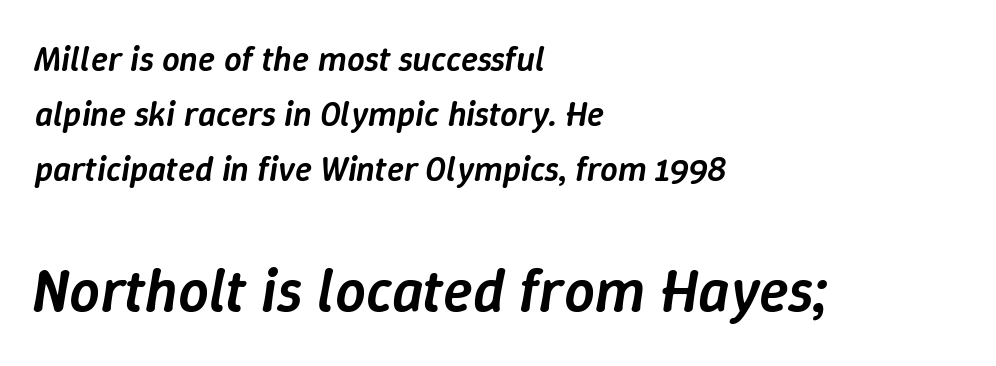
{"italic": "yes", "lean": "right", "slant_degrees": 9, "bold": "semi", "weight": "semibold", "width": "normal", "stroke_contrast": "low", "x_height": "medium", "monospaced": "no", "underline": "no", "align": "left", "line_spacing": "normal", "line_spacing_ratio": 1.57, "letter_spacing": "normal", "letter_spacing_em": 0.0, "larger_block": "second", "size_ratio": 1.74, "glyph_px": 61}
